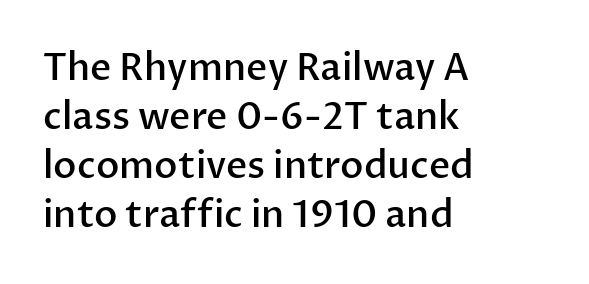
This is roman type, the default non-slanted kind. Horizontal bands of white between lines are of average thickness. What kind of face is this? One without serifs — a sans. Is the type bold? Partly — it's a semibold, heavier than regular but not fully bold.
